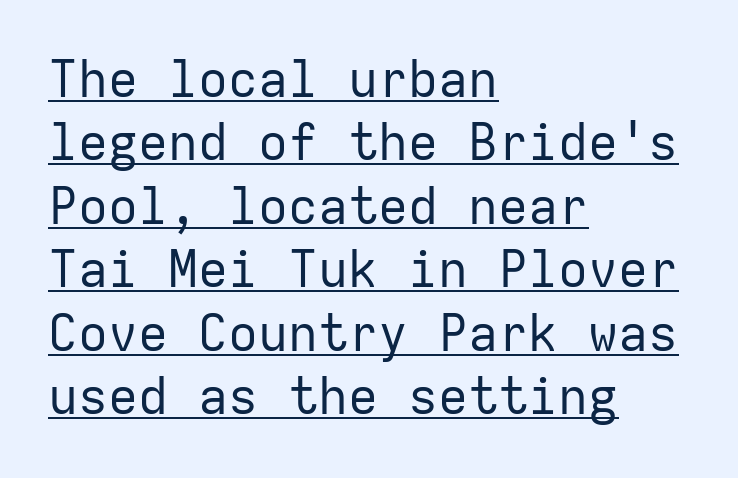
Think standard paragraph weight, or any step lighter than that. Grotesque or geometric, the face here clearly has no serifs. Here the designer chose a console-style face with uniform glyph widths. Successive baselines arrive at the customary interval.
